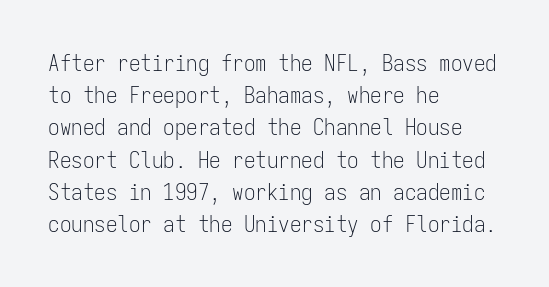
{"italic": "no", "bold": "no", "underline": "no", "align": "left", "line_spacing": "normal", "line_spacing_ratio": 1.4, "letter_spacing": "normal", "letter_spacing_em": 0.0, "glyph_px": 23}
